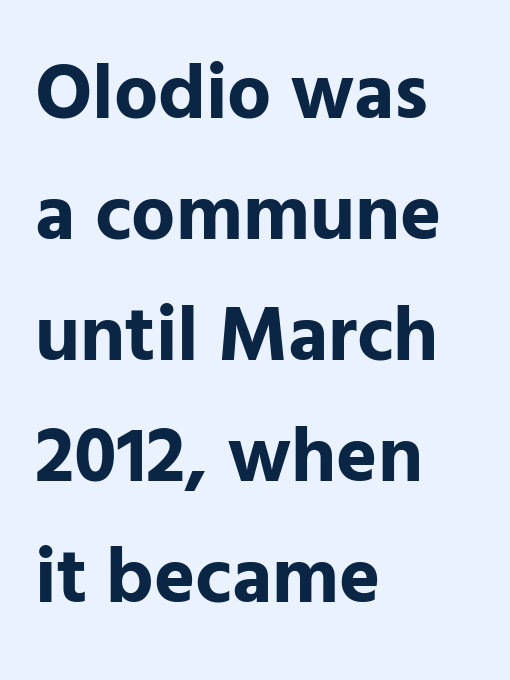
Where is the straight margin? On the left. Letters rest on an invisible, unmarked baseline. A typesetter would call this leading conventional body-copy spacing. The rendering uses a bold face; every stroke is thick and dark. Inter-character spacing is left at the font's built-in metrics.
